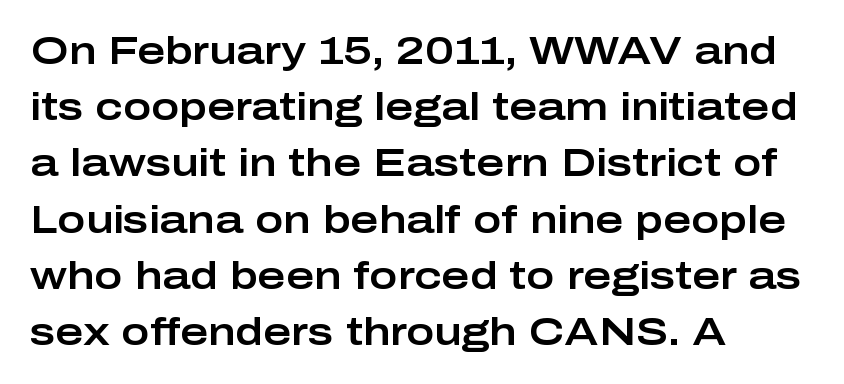
If you drew a ruler down the left edge, every line would touch it. The face used here is proportionally spaced, like ordinary book or web type. Vertical spacing — default. The area under the type is left untouched. Look at the bottom of the vertical strokes: they stop flat, with no serifs. Do the letters lean? They stand straight.
